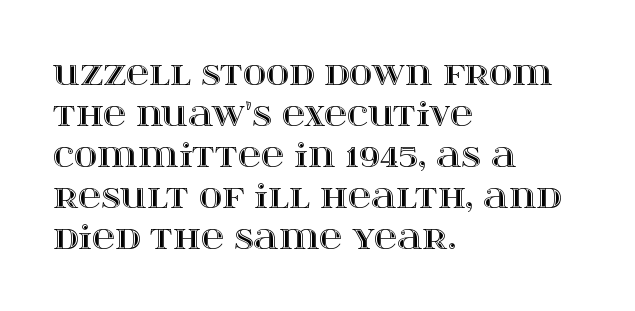
{"italic": "no", "width": "wide", "x_height": "large", "monospaced": "no", "underline": "no", "align": "left", "line_spacing": "normal", "line_spacing_ratio": 1.28, "letter_spacing": "normal", "letter_spacing_em": 0.0, "glyph_px": 32}
